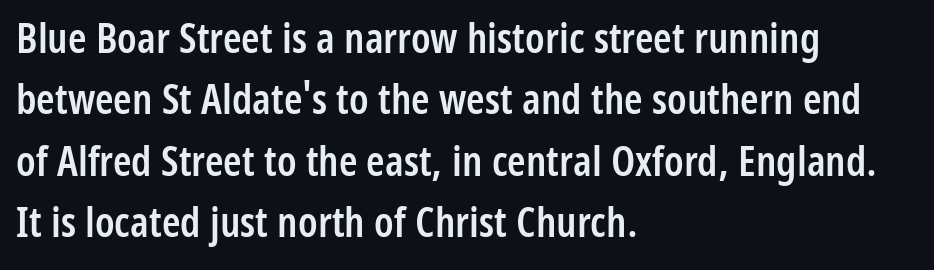
Q: Is the text bold? A: Semi-bold.
Q: Is the text italic (slanted)? A: No, it is upright.
Q: Is the typeface a serif or a sans-serif typeface? A: Sans-serif.
Q: Is the text underlined? A: No.
Q: How is the paragraph aligned? A: Left-aligned.
Q: Is the spacing between letters normal or unusually wide? A: Normal.
Q: Is the spacing between lines tight, normal or loose? A: Normal.
Q: Width (condensed, normal, or wide)? A: Condensed.
Q: Stroke contrast? A: Low.
Q: x-height? A: Medium.
Q: Monospaced? A: No.
